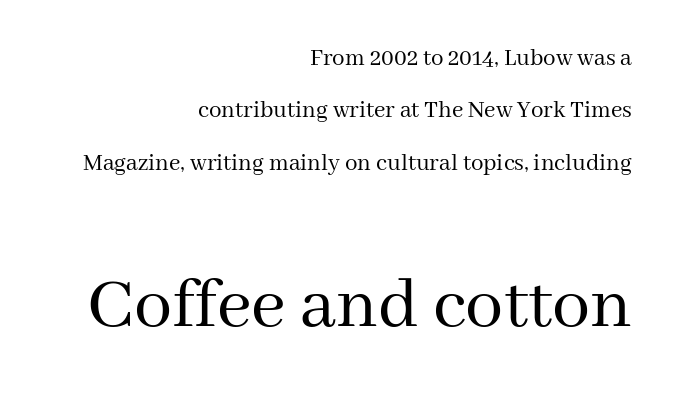
One-word summary of the alignment: right. Honestly, the rows look like they've been pulled way apart. The strokes carry an ordinary text weight at most. Caption: standard tracking, unaltered.
